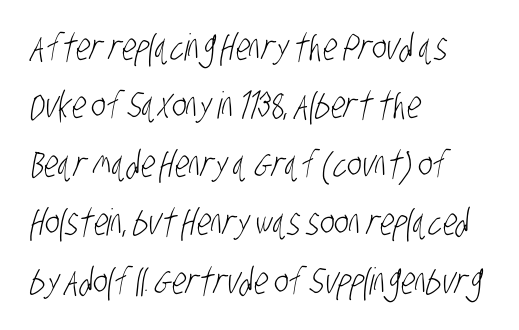
The image shows 37 px light, condensed sans-serif type; set left-aligned, normal line spacing (1.58x), normal letter spacing, not underlined; low stroke contrast and a large x-height.
